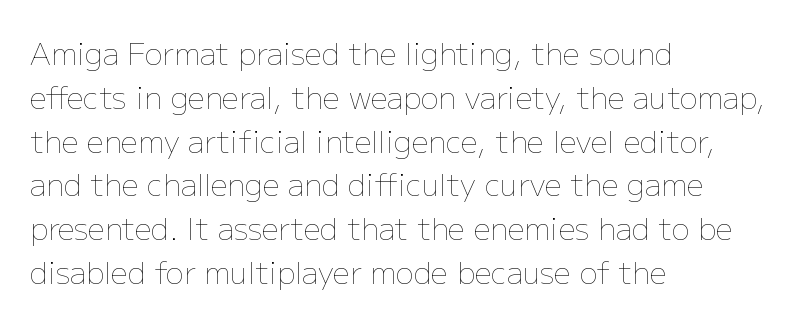
{"italic": "no", "bold": "no", "weight": "thin", "width": "normal", "stroke_contrast": "low", "x_height": "medium", "monospaced": "no", "underline": "no", "align": "left", "line_spacing": "normal", "line_spacing_ratio": 1.46, "letter_spacing": "normal", "letter_spacing_em": 0.0, "glyph_px": 30}
